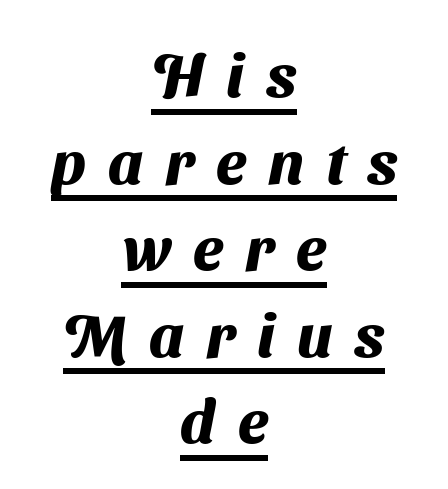
{"serif": "no", "bold": "yes", "weight": "heavy", "width": "normal", "stroke_contrast": "medium", "x_height": "medium", "monospaced": "no", "underline": "yes", "align": "center", "line_spacing": "normal", "line_spacing_ratio": 1.42, "letter_spacing": "wide", "letter_spacing_em": 0.36, "glyph_px": 61}
